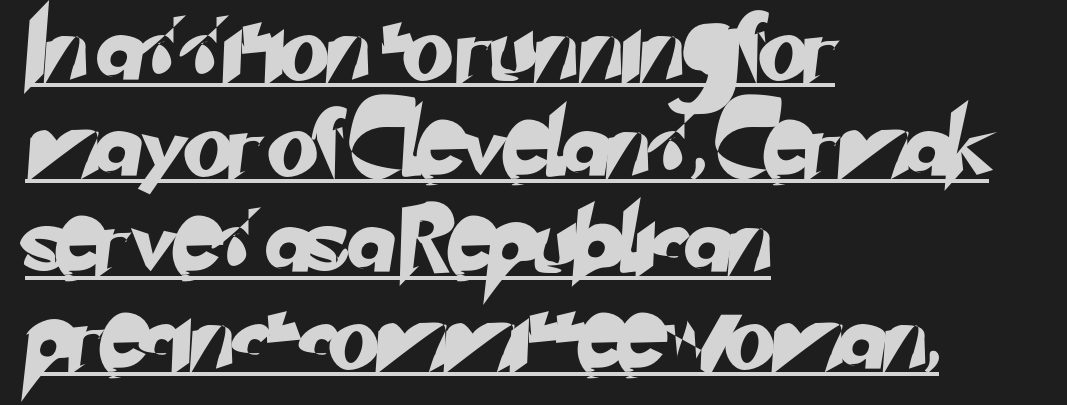
The image shows 65 px sans-serif type; set left-aligned, normal line spacing (1.48x), normal letter spacing, underlined; low stroke contrast and a small x-height.
